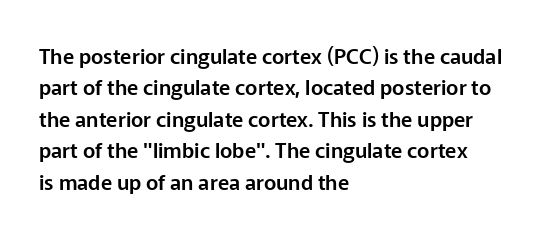
Q: Is the text italic (slanted)? A: No, it is upright.
Q: Is the text underlined? A: No.
Q: How is the paragraph aligned? A: Left-aligned.
Q: Is the spacing between letters normal or unusually wide? A: Normal.
Q: Is the spacing between lines tight, normal or loose? A: Normal.
